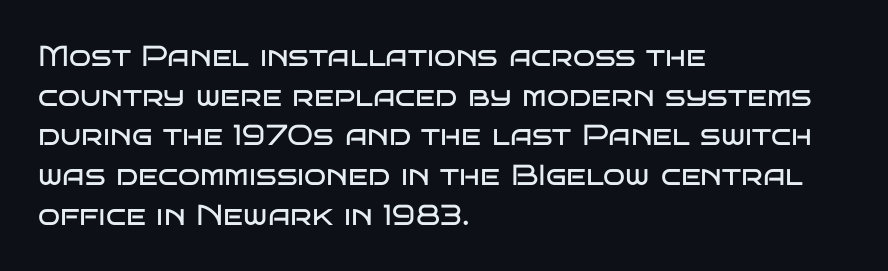
Q: Is the text bold? A: No.
Q: Is the text italic (slanted)? A: No, it is upright.
Q: Is the typeface a serif or a sans-serif typeface? A: Sans-serif.
Q: Is the text underlined? A: No.
Q: How is the paragraph aligned? A: Left-aligned.
Q: Is the spacing between letters normal or unusually wide? A: Normal.
Q: Is the spacing between lines tight, normal or loose? A: Normal.
Q: Width (condensed, normal, or wide)? A: Wide.
Q: Stroke contrast? A: Low.
Q: x-height? A: Large.
Q: Monospaced? A: No.
